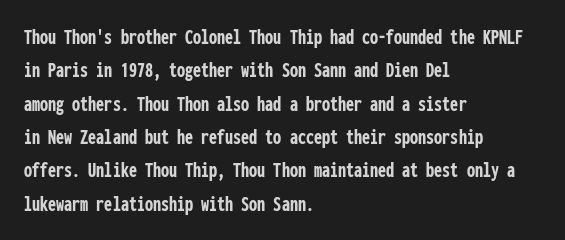
Q: Is the text bold? A: Yes.
Q: Is the text italic (slanted)? A: No, it is upright.
Q: Is the text underlined? A: No.
Q: How is the paragraph aligned? A: Left-aligned.
Q: Is the spacing between letters normal or unusually wide? A: Normal.
Q: Is the spacing between lines tight, normal or loose? A: Normal.
